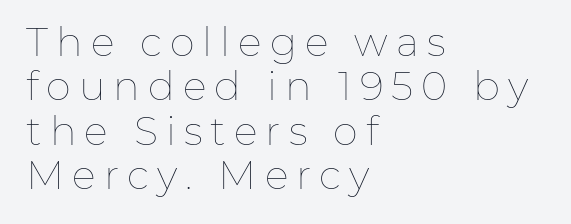
Every row of glyphs begins at an identical x-position on the left. The lettering holds an erect, upright posture throughout. Beneath every word, the page is bare. The passage shown is not bold in any degree.
